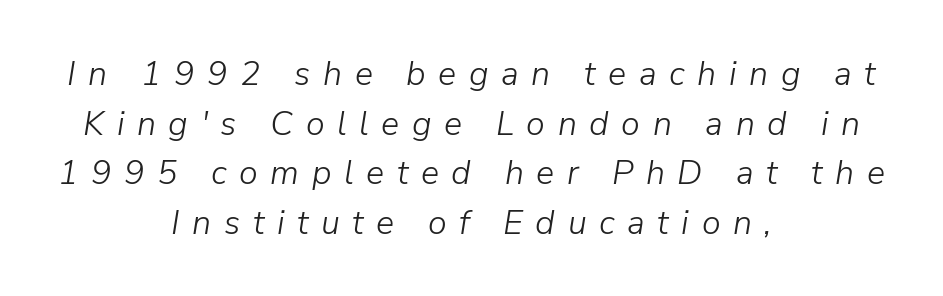
This sample has the flowing, uneven cadence of proportional lettering. Type without underlining. Typeset on center — no edge is straight. Characters are canted at an angle relative to the baseline's perpendicular.
